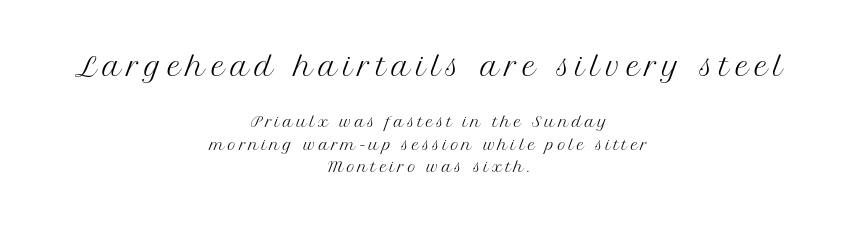
The image shows 26 px text type; set centered, normal line spacing (1.62x), unusually wide letter spacing (+0.22 em), not underlined; the first (top) block is 1.86x larger.
